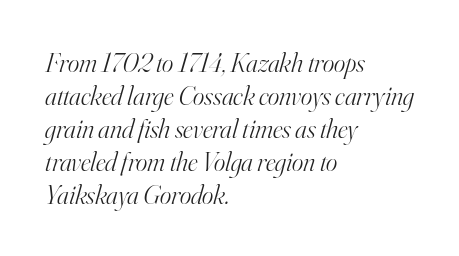
Q: Is the text bold? A: No.
Q: Is the text italic (slanted)? A: Yes, it leans right by about 16 degrees.
Q: Is the text underlined? A: No.
Q: How is the paragraph aligned? A: Left-aligned.
Q: Is the spacing between letters normal or unusually wide? A: Normal.
